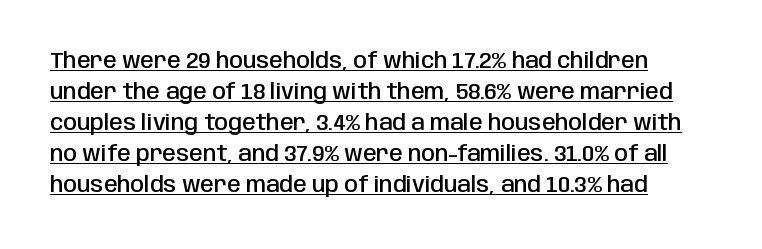
The image shows 22 px text type, upright; set normal line spacing (1.41x), normal letter spacing, underlined.
